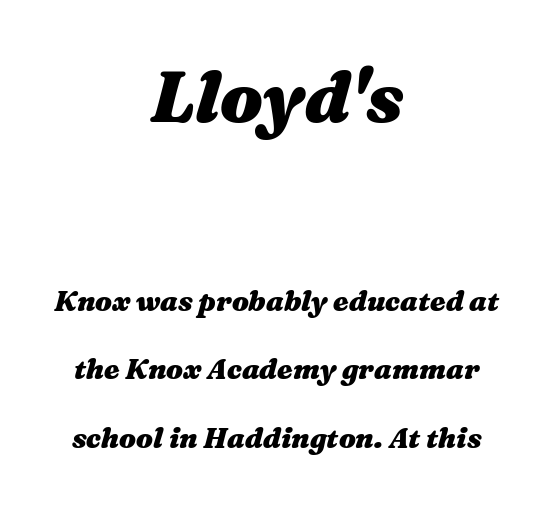
The image shows 71 px heavy, wide type, italic (leaning right); set centered, loose line spacing (2.45x), normal letter spacing, not underlined; the first (top) block is 2.54x larger; medium stroke contrast and a medium x-height.
